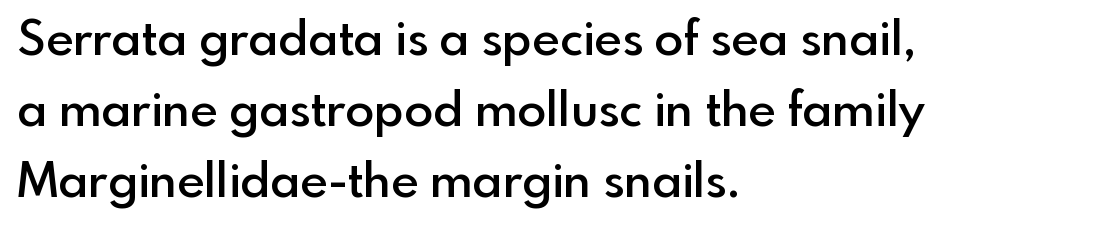
Interline gaps are of average width in this sample. Layout note: lines flush left. Honestly, there is no underline to notice here at all. Note the varied advance widths — an 'i' is clearly narrower than an 'm'.
